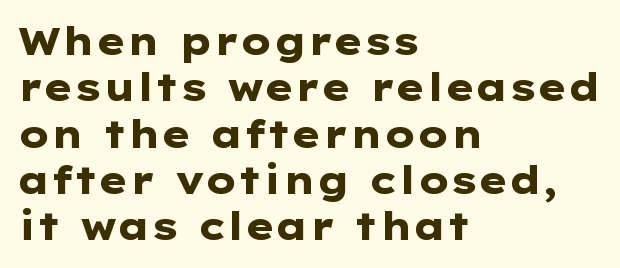
{"serif": "no", "italic": "no", "bold": "yes", "weight": "heavy", "width": "wide", "stroke_contrast": "low", "x_height": "medium", "monospaced": "no", "underline": "no", "align": "left", "line_spacing_ratio": 1.22, "letter_spacing": "normal", "letter_spacing_em": 0.0, "glyph_px": 38}
